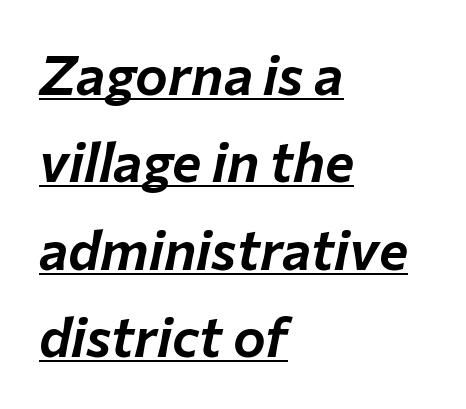
The image shows 55 px text type, italic (leaning right); set left-aligned, normal line spacing (1.59x), normal letter spacing, underlined; low stroke contrast and a medium x-height.
